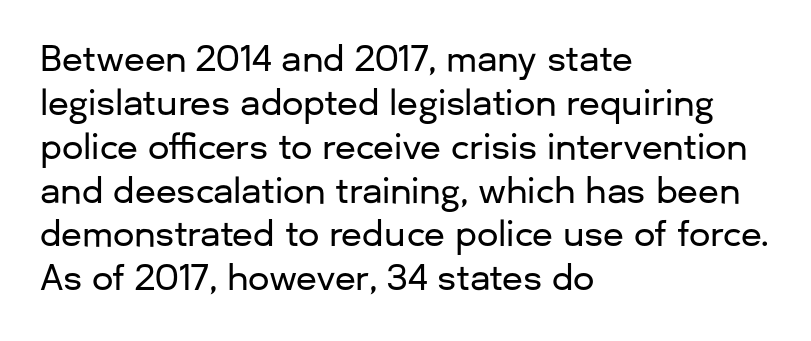
Q: Is the text italic (slanted)? A: No, it is upright.
Q: Is the typeface a serif or a sans-serif typeface? A: Sans-serif.
Q: Is the text underlined? A: No.
Q: How is the paragraph aligned? A: Left-aligned.
Q: Is the spacing between letters normal or unusually wide? A: Normal.
Q: Is the spacing between lines tight, normal or loose? A: Normal.
Q: Width (condensed, normal, or wide)? A: Normal.
Q: Stroke contrast? A: Low.
Q: x-height? A: Medium.
Q: Monospaced? A: No.
